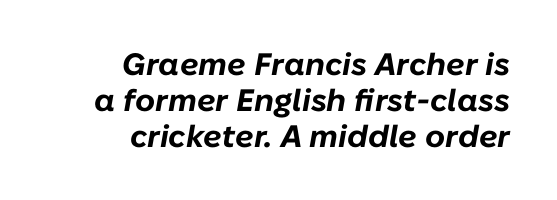
The image shows 31 px bold type, italic (leaning right); set right-aligned, line spacing 1.16x, normal letter spacing, not underlined; low stroke contrast and a medium x-height.
